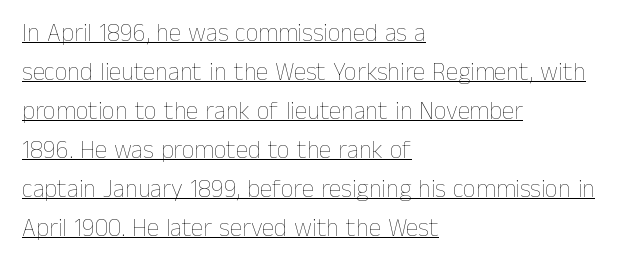
The image shows 25 px text type, upright; set left-aligned, normal line spacing (1.56x), normal letter spacing, underlined.
